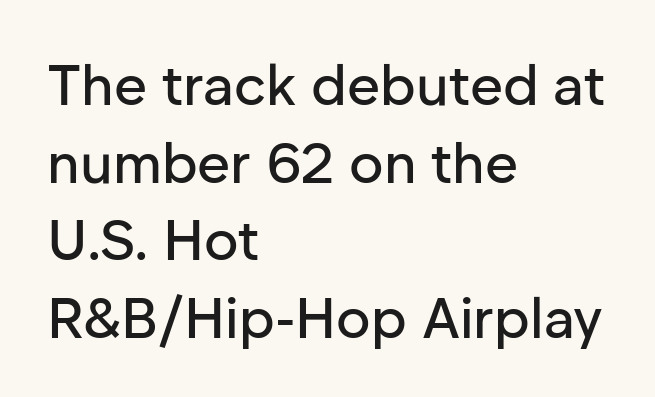
{"serif": "no", "italic": "no", "width": "normal", "stroke_contrast": "low", "x_height": "medium", "monospaced": "no", "underline": "no", "align": "left", "line_spacing": "normal", "line_spacing_ratio": 1.36, "letter_spacing": "normal", "letter_spacing_em": 0.0, "glyph_px": 57}
